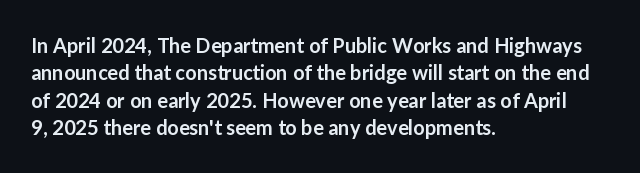
The specimen reads as upright at a glance. Each new line begins a customary step beneath the previous one. Has an underline been added? It has not. Its strokes are somewhat broadened, the hallmark of semibold type.
